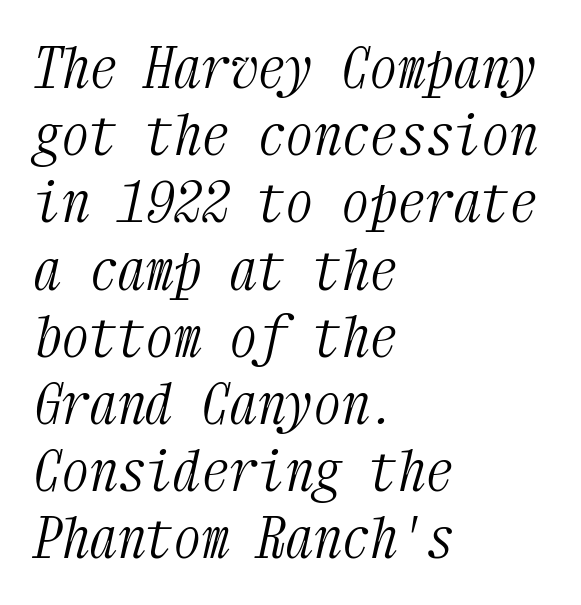
The image shows 56 px light, condensed serif type, italic (leaning right), monospaced; set left-aligned, line spacing 1.2x, normal letter spacing, not underlined; medium stroke contrast and a medium x-height.
